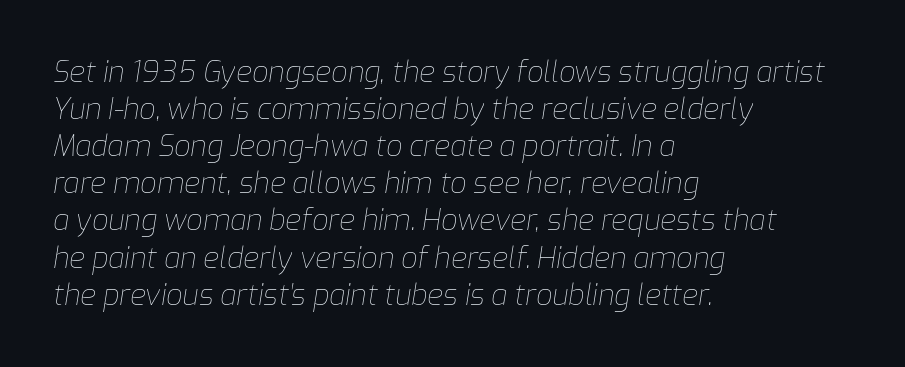
The image shows 29 px thin type, italic (leaning right); set left-aligned, normal line spacing (1.28x), normal letter spacing, not underlined; low stroke contrast and a medium x-height.
